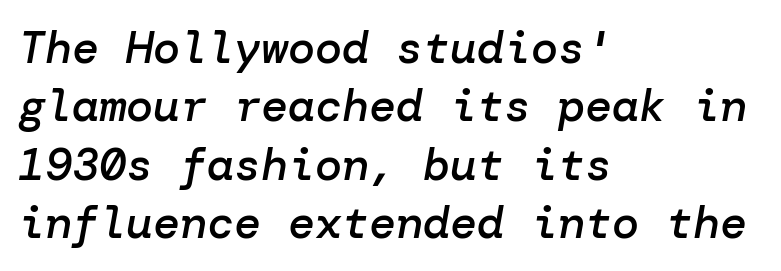
{"italic": "yes", "lean": "right", "slant_degrees": 10, "bold": "semi", "weight": "semibold", "width": "normal", "stroke_contrast": "low", "x_height": "medium", "underline": "no", "align": "left", "line_spacing": "normal", "line_spacing_ratio": 1.3, "letter_spacing": "normal", "letter_spacing_em": 0.0, "glyph_px": 45}
